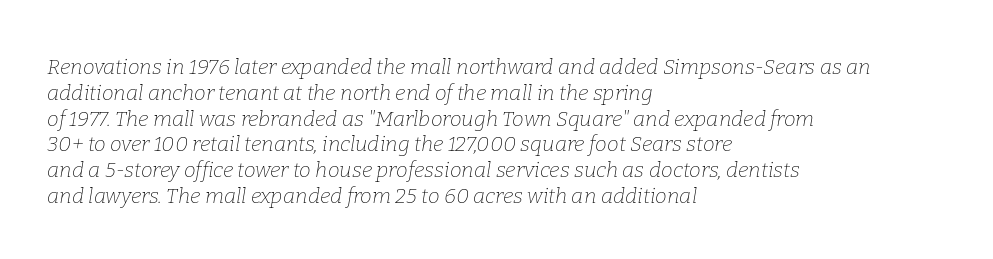
{"italic": "yes", "lean": "right", "slant_degrees": 9, "bold": "no", "underline": "no", "align": "left", "line_spacing_ratio": 1.23, "letter_spacing": "normal", "letter_spacing_em": 0.0, "glyph_px": 21}
